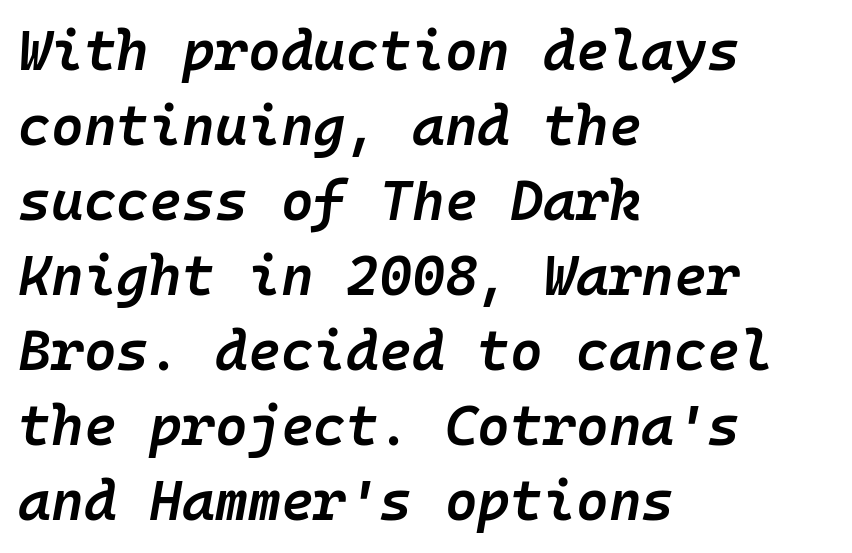
{"italic": "yes", "lean": "right", "slant_degrees": 10, "bold": "semi", "weight": "semibold", "width": "normal", "stroke_contrast": "low", "x_height": "medium", "monospaced": "yes", "underline": "no", "align": "left", "line_spacing": "normal", "line_spacing_ratio": 1.34, "letter_spacing": "normal", "letter_spacing_em": 0.0, "glyph_px": 56}
